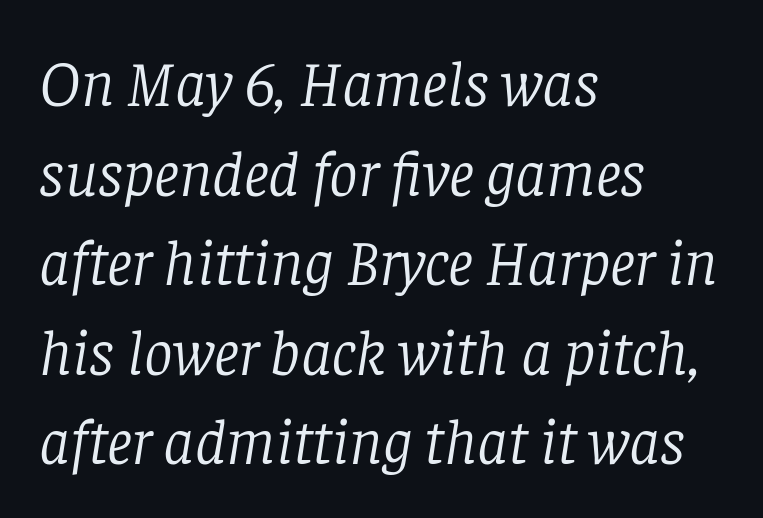
Classification — serif. Compared with typical paragraphs, the rows here are spaced about the same. Stems and bowls with no extra thickness — not bold. The specimen omits any rule beneath the text block's lines. The rendering uses natural spacing where letterforms have individual widths.
